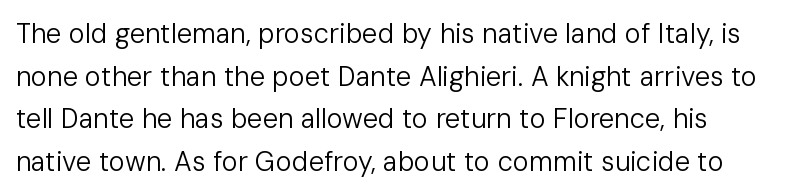
Q: Is the text bold? A: No.
Q: Is the text italic (slanted)? A: No, it is upright.
Q: Is the text underlined? A: No.
Q: Is the spacing between letters normal or unusually wide? A: Normal.
Q: Is the spacing between lines tight, normal or loose? A: Normal.
